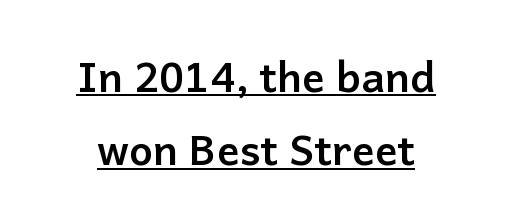
Glyph-to-glyph distance matches everyday printed text. A typographer would call this underscored text. Weight check: bold — yes, fully. The passage is arranged like a title page — every line centered. The passage shown is typed in a proportional face where columns would drift.
